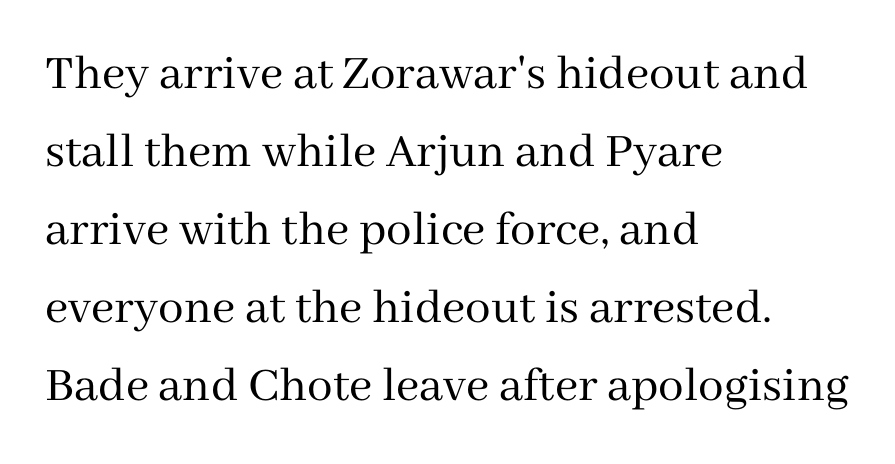
The image shows 51 px regular-weight serif type, upright; set left-aligned, normal line spacing (1.53x), normal letter spacing, not underlined; medium stroke contrast and a medium x-height.
